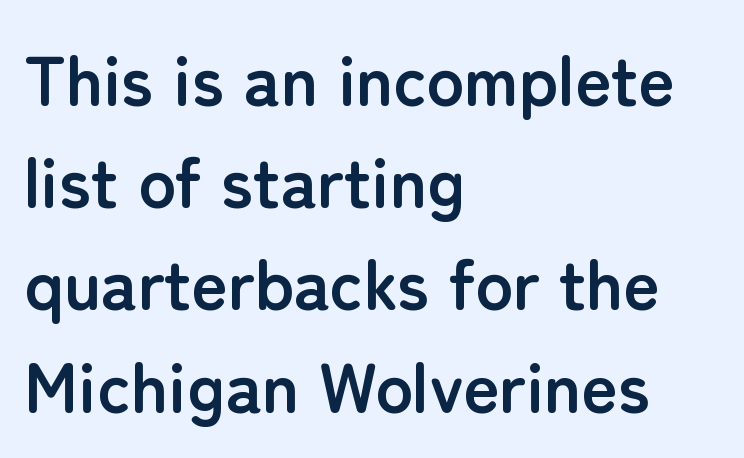
The passage shown is typed in a proportional face where columns would drift. The baseline area is clear. The vertical gap from one line to the next is medium. One-word summary of the alignment: left.
